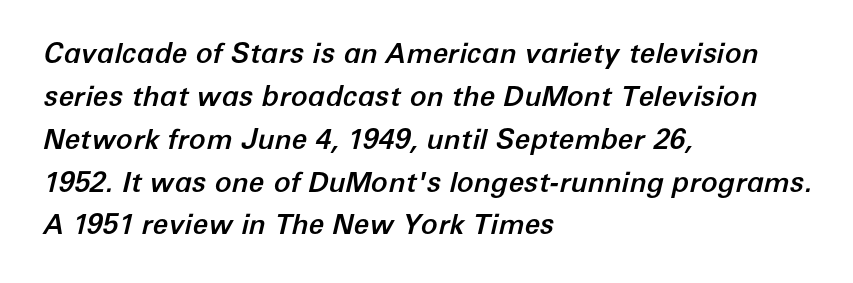
The image shows 28 px text type, italic (leaning right); set left-aligned, normal line spacing (1.53x), normal letter spacing, not underlined; low stroke contrast and a medium x-height.
